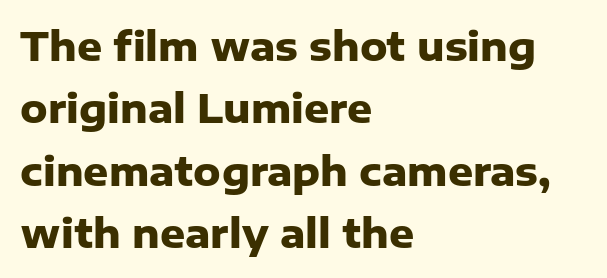
{"serif": "no", "italic": "no", "bold": "yes", "weight": "heavy", "width": "normal", "stroke_contrast": "low", "x_height": "medium", "monospaced": "no", "underline": "no", "align": "left", "line_spacing": "normal", "line_spacing_ratio": 1.6, "letter_spacing": "normal", "letter_spacing_em": 0.0, "glyph_px": 39}
